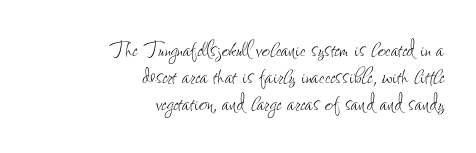
{"bold": "no", "weight": "thin", "width": "condensed", "stroke_contrast": "low", "x_height": "small", "monospaced": "no", "underline": "no", "align": "right", "line_spacing": "tight", "line_spacing_ratio": 0.97, "letter_spacing": "normal", "letter_spacing_em": 0.0, "glyph_px": 28}
